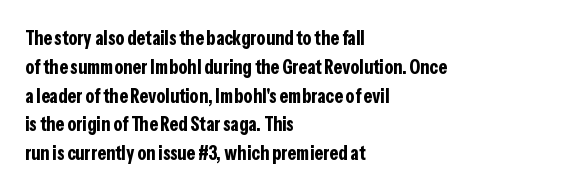
Q: Is the text bold? A: Yes.
Q: Is the text italic (slanted)? A: No, it is upright.
Q: Is the text underlined? A: No.
Q: How is the paragraph aligned? A: Left-aligned.
Q: Is the spacing between letters normal or unusually wide? A: Normal.
Q: Is the spacing between lines tight, normal or loose? A: Normal.
